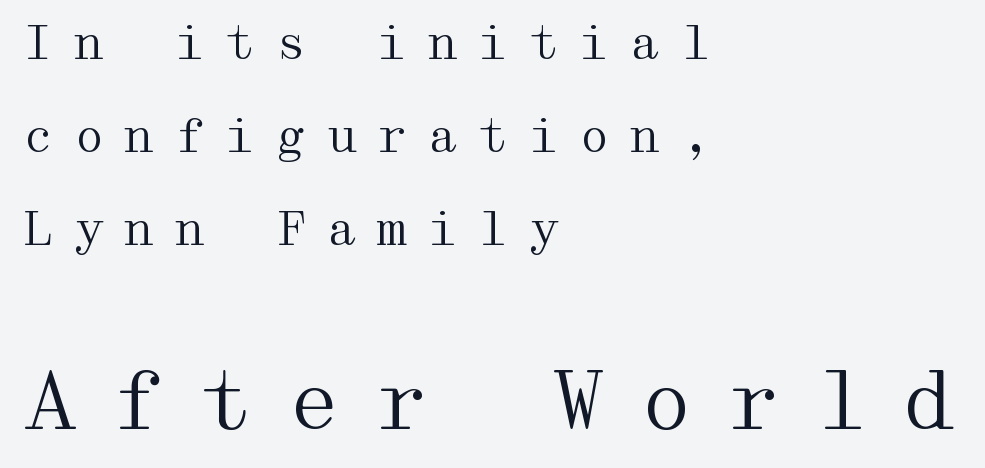
Just letters on the line, the space beneath them empty. This sample uses expanded letter spacing, leaving extra air between glyphs. Compared with a centered layout, this one pins lines to the left instead. Yep, those are serifs on the letters. The more generous point size was reserved for the lower chunk. Widely set lines give the paragraph a tall, airy silhouette.
